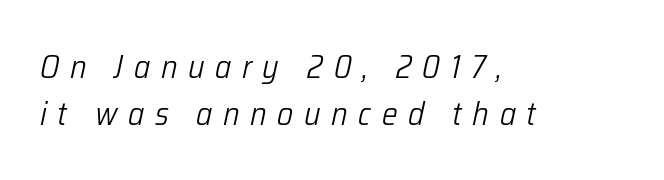
The image shows 33 px light, condensed type, italic (leaning right); set left-aligned, normal line spacing (1.42x), unusually wide letter spacing (+0.32 em), not underlined; low stroke contrast and a medium x-height.
